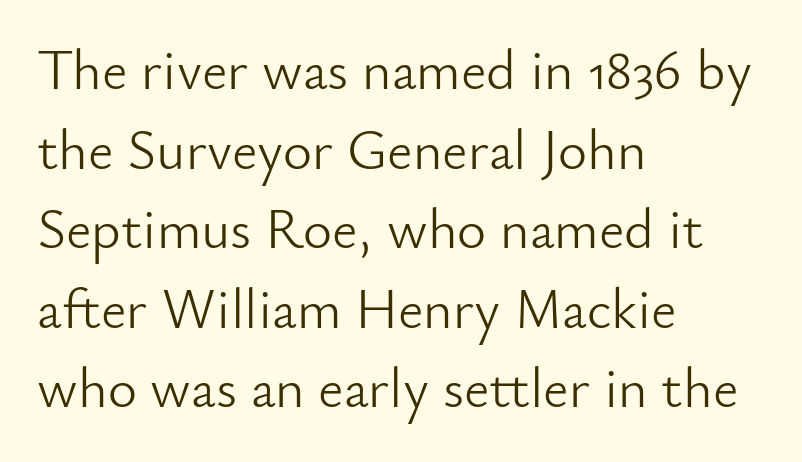
The image shows 56 px light sans-serif type, upright; set left-aligned, normal line spacing (1.42x), normal letter spacing, not underlined; low stroke contrast and a small x-height.
